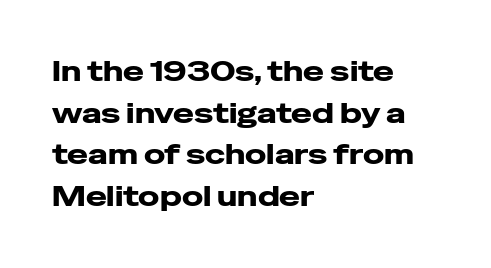
{"serif": "no", "italic": "no", "bold": "yes", "weight": "heavy", "width": "wide", "stroke_contrast": "low", "x_height": "medium", "monospaced": "no", "underline": "no", "align": "left", "line_spacing": "normal", "line_spacing_ratio": 1.49, "letter_spacing": "normal", "letter_spacing_em": 0.0, "glyph_px": 28}
